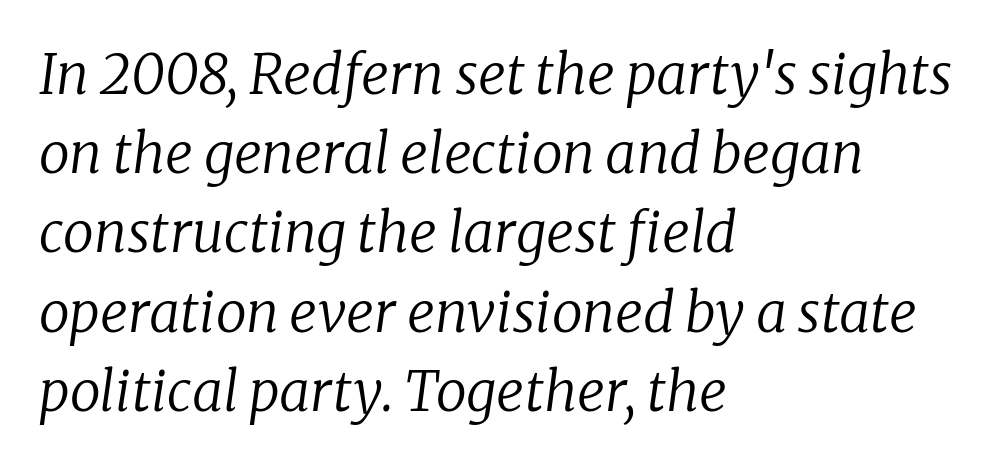
{"serif": "yes", "italic": "yes", "lean": "right", "slant_degrees": 8, "bold": "no", "weight": "regular", "width": "normal", "stroke_contrast": "low", "x_height": "medium", "monospaced": "no", "underline": "no", "align": "left", "line_spacing": "normal", "line_spacing_ratio": 1.44, "letter_spacing": "normal", "letter_spacing_em": 0.0, "glyph_px": 55}
